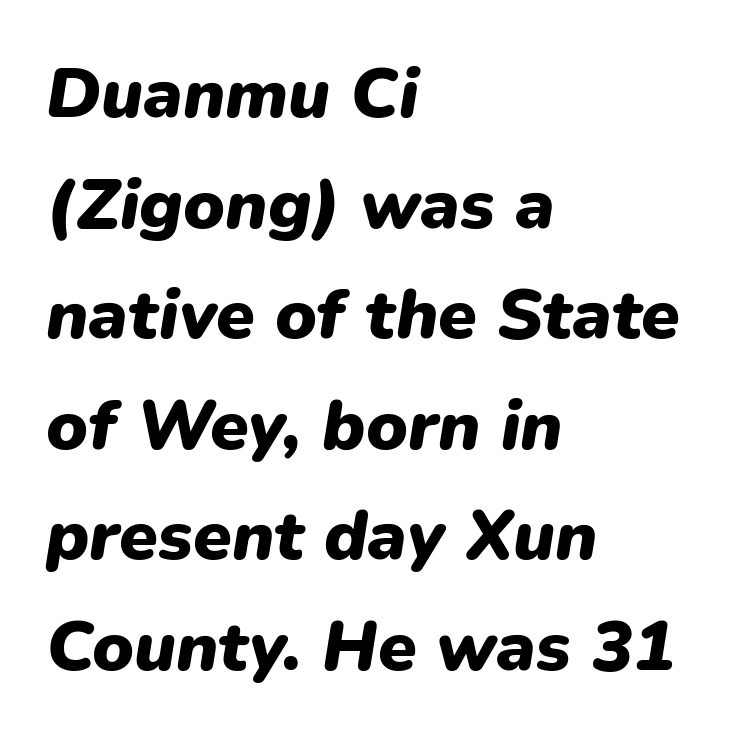
{"italic": "yes", "lean": "right", "slant_degrees": 9, "bold": "yes", "weight": "heavy", "width": "normal", "stroke_contrast": "low", "x_height": "medium", "monospaced": "no", "underline": "no", "align": "left", "line_spacing": "normal", "line_spacing_ratio": 1.58, "letter_spacing": "normal", "letter_spacing_em": 0.0, "glyph_px": 70}
